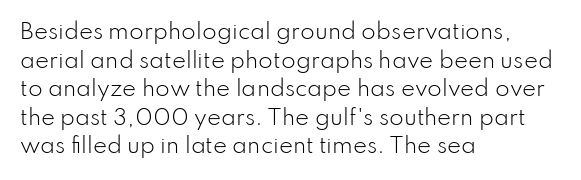
{"italic": "no", "bold": "no", "underline": "no", "align": "left", "line_spacing": "normal", "line_spacing_ratio": 1.36, "letter_spacing": "normal", "letter_spacing_em": 0.0, "glyph_px": 21}
